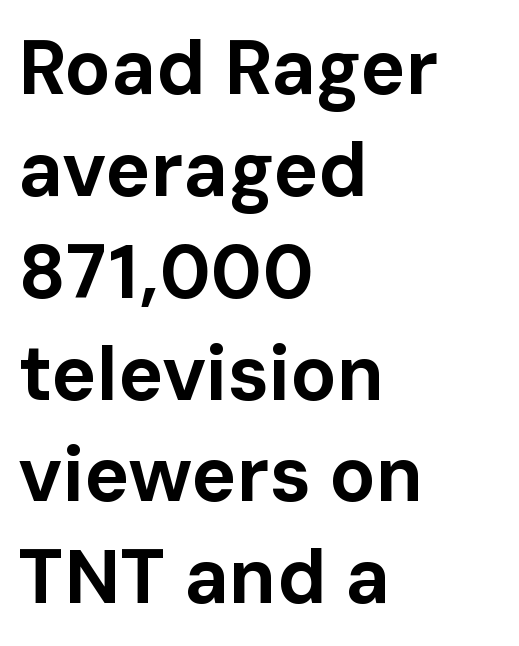
Q: Is the text bold? A: Yes.
Q: Is the text italic (slanted)? A: No, it is upright.
Q: Is the typeface a serif or a sans-serif typeface? A: Sans-serif.
Q: Is the text underlined? A: No.
Q: How is the paragraph aligned? A: Left-aligned.
Q: Is the spacing between letters normal or unusually wide? A: Normal.
Q: Is the spacing between lines tight, normal or loose? A: Normal.
Q: Width (condensed, normal, or wide)? A: Normal.
Q: Stroke contrast? A: Low.
Q: x-height? A: Medium.
Q: Monospaced? A: No.
